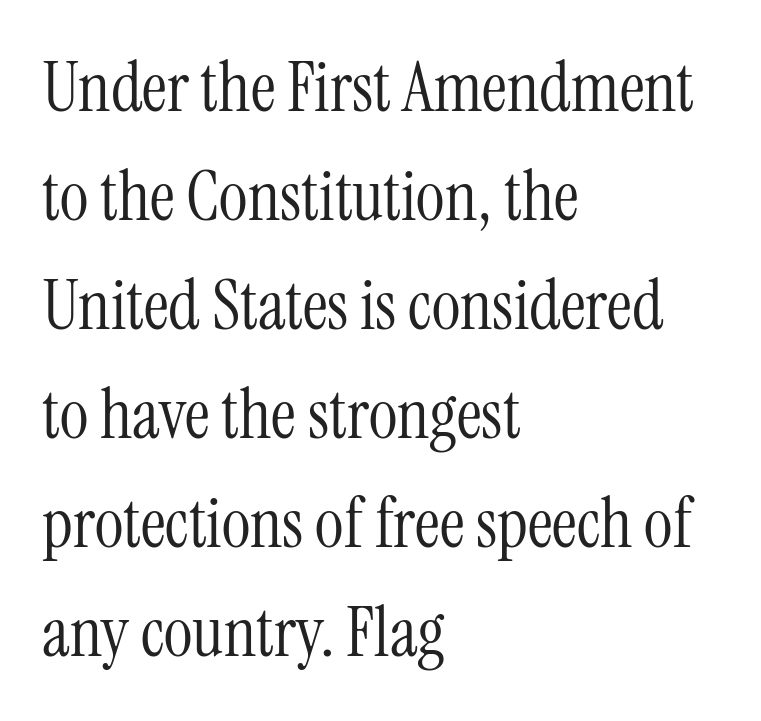
{"serif": "yes", "italic": "no", "bold": "no", "weight": "light", "width": "condensed", "stroke_contrast": "medium", "x_height": "medium", "monospaced": "no", "underline": "no", "align": "left", "line_spacing": "normal", "line_spacing_ratio": 1.58, "letter_spacing": "normal", "letter_spacing_em": 0.0, "glyph_px": 69}
